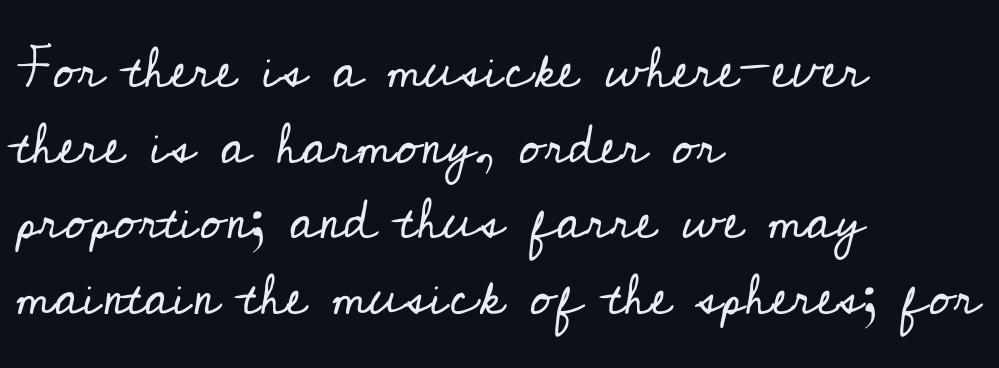
Unlike a clean sans, this face finishes its strokes with serifs. Unbolded letterforms with no extra heft. A student would call this left alignment; a typographer would say flush left, rag right. Glyph-to-glyph distance matches everyday printed text. Do the characters align in a grid? No, the font is proportional.
